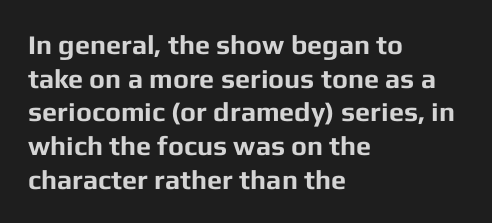
Q: Is the text bold? A: Yes.
Q: Is the text italic (slanted)? A: No, it is upright.
Q: Is the text underlined? A: No.
Q: How is the paragraph aligned? A: Left-aligned.
Q: Is the spacing between letters normal or unusually wide? A: Normal.
Q: Is the spacing between lines tight, normal or loose? A: Normal.
